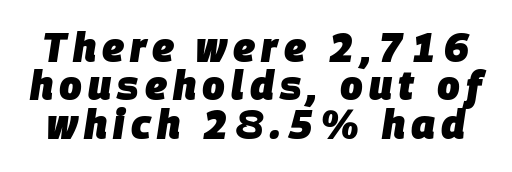
{"italic": "yes", "lean": "right", "slant_degrees": 9, "bold": "yes", "weight": "heavy", "width": "normal", "stroke_contrast": "low", "x_height": "large", "monospaced": "no", "underline": "no", "line_spacing": "tight", "line_spacing_ratio": 0.96, "glyph_px": 40}
